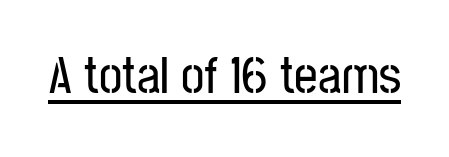
The image shows 52 px condensed sans-serif type, upright; set normal letter spacing, underlined; low stroke contrast and a medium x-height.
